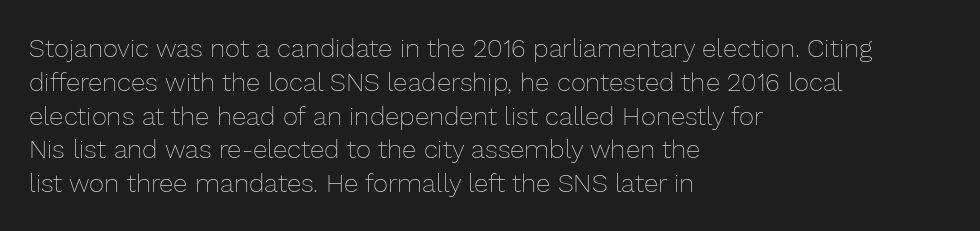
{"italic": "no", "bold": "no", "underline": "no", "align": "left", "line_spacing": "normal", "line_spacing_ratio": 1.3, "letter_spacing": "normal", "letter_spacing_em": 0.0, "glyph_px": 26}
